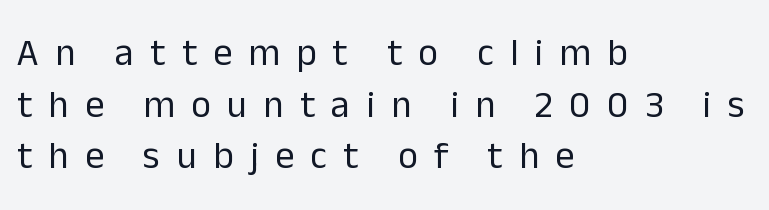
Glance below the letters and you will spot only blank space. Posture: upright roman. Here the glyphs are tracked loosely, breaking word shapes into spaced letters. Heft: none added — not bold.
